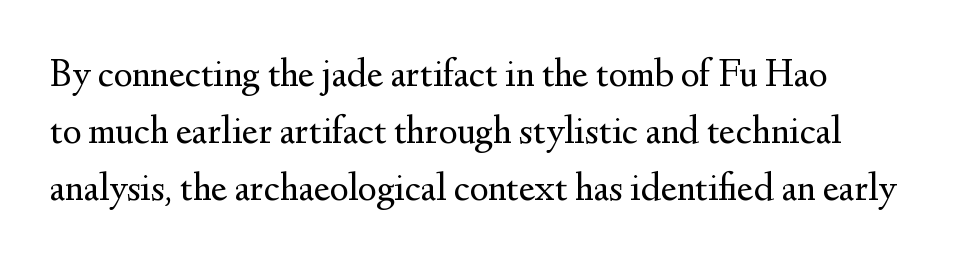
Q: Is the text bold? A: No.
Q: Is the text italic (slanted)? A: No, it is upright.
Q: Is the typeface a serif or a sans-serif typeface? A: Serif.
Q: Is the text underlined? A: No.
Q: Is the spacing between letters normal or unusually wide? A: Normal.
Q: Is the spacing between lines tight, normal or loose? A: Normal.
Q: Width (condensed, normal, or wide)? A: Normal.
Q: Stroke contrast? A: Medium.
Q: x-height? A: Small.
Q: Monospaced? A: No.
